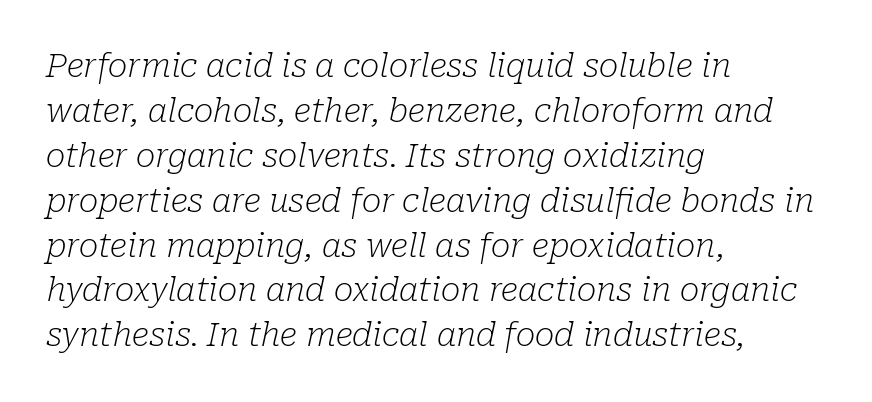
The lines are quadded left. This sample uses plain, unmodified letter spacing. You could not count columns in this text — the font is proportionally spaced. Check the space under the baseline: it is left empty. I'd call this a serif setting — the letters wear small feet.
